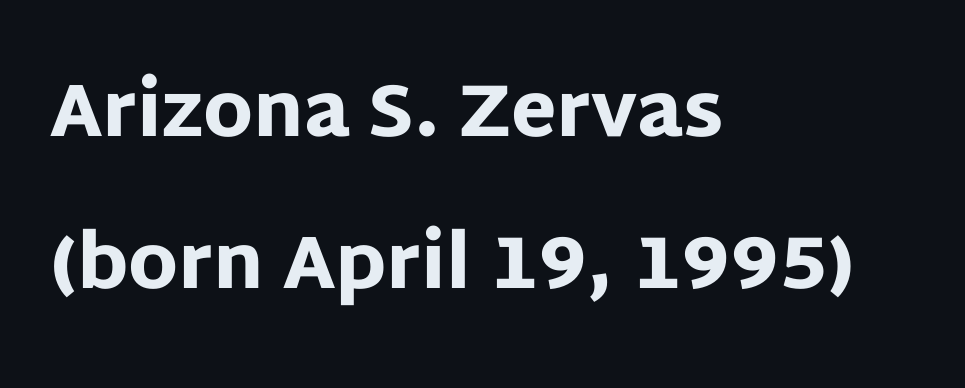
{"serif": "no", "italic": "no", "bold": "yes", "weight": "heavy", "width": "normal", "stroke_contrast": "low", "x_height": "large", "monospaced": "no", "underline": "no", "align": "left", "line_spacing": "loose", "line_spacing_ratio": 2.05, "letter_spacing": "normal", "letter_spacing_em": 0.0, "glyph_px": 74}
